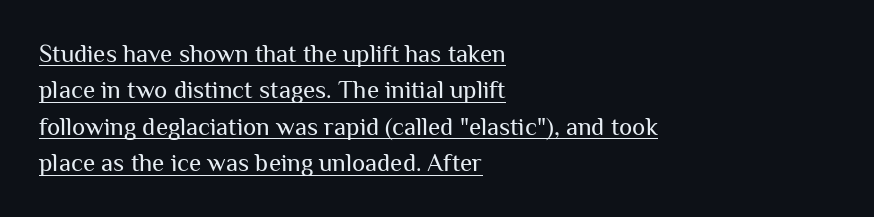
The image shows 25 px text type, upright; set left-aligned, normal line spacing (1.46x), normal letter spacing, underlined.
